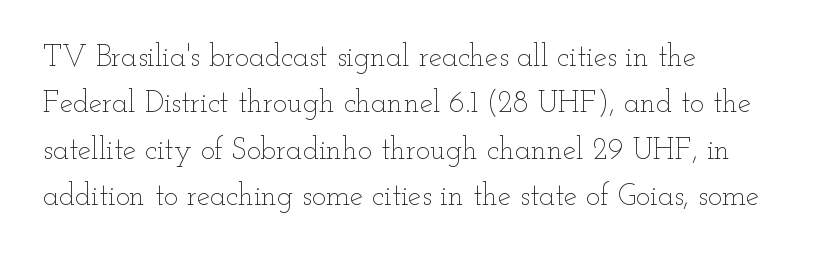
Q: Is the text bold? A: No.
Q: Is the text italic (slanted)? A: No, it is upright.
Q: Is the text underlined? A: No.
Q: How is the paragraph aligned? A: Left-aligned.
Q: Is the spacing between letters normal or unusually wide? A: Normal.
Q: Is the spacing between lines tight, normal or loose? A: Normal.
Q: Width (condensed, normal, or wide)? A: Wide.
Q: Stroke contrast? A: Low.
Q: x-height? A: Small.
Q: Monospaced? A: No.
